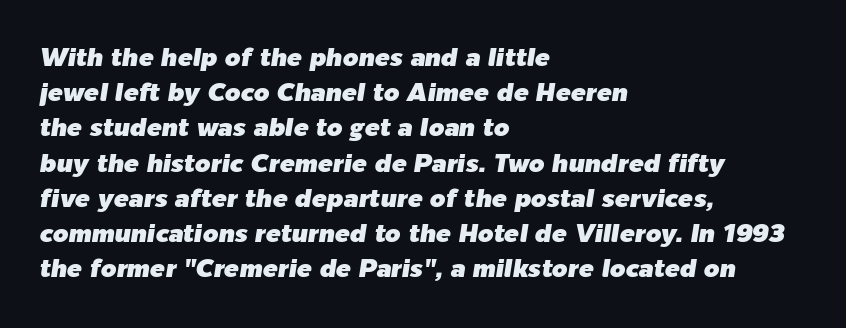
This rendering leaves character spacing at its baseline value. The specimen reads as italic at a glance. The line-height multiplier appears to be the usual default. Notice how the passage keeps a crisp vertical edge on the left only. The string is rendered with underlining switched off.
